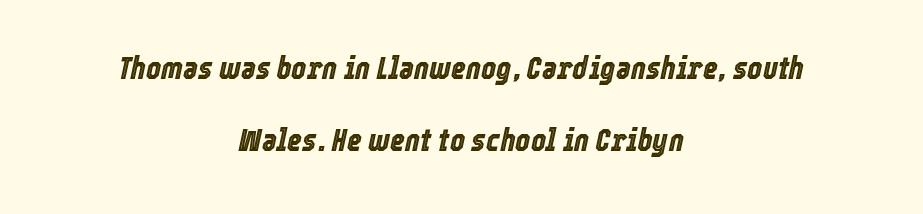
Q: Is the text italic (slanted)? A: Yes, it leans right by about 12 degrees.
Q: Is the text underlined? A: No.
Q: How is the paragraph aligned? A: Centered.
Q: Is the spacing between letters normal or unusually wide? A: Normal.
Q: Is the spacing between lines tight, normal or loose? A: Loose.
Q: Width (condensed, normal, or wide)? A: Condensed.
Q: x-height? A: Medium.
Q: Monospaced? A: No.
